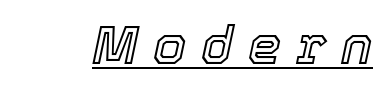
The letterforms stand isolated, each surrounded by extra space. These characters rest on top of a visible drawn line. Varying glyph widths throughout — classic text-font behaviour. Italic: yes, the glyphs are oblique.
